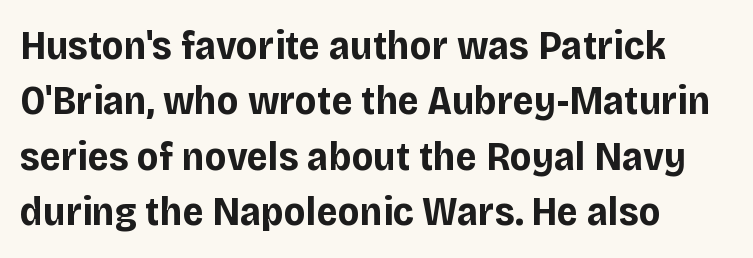
Posture: vertical. Typographic density is high because the face is bold. Successive baselines arrive at the customary interval. This rendering features lettering with no underline. If you drew a ruler down the left edge, every line would touch it. Look at the bottom of the vertical strokes: they stop flat, with no serifs.
